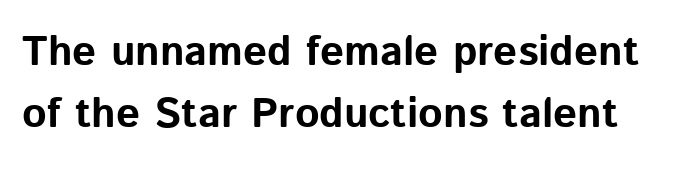
This sample uses plain, unmodified letter spacing. These words are printed bold, with thick strokes throughout. Notice how the stems are strictly vertical — no italics here. Underline: absent.
